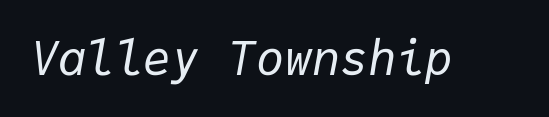
Q: Is the text bold? A: No.
Q: Is the text italic (slanted)? A: Yes, it leans right by about 9 degrees.
Q: Is the text underlined? A: No.
Q: Is the spacing between letters normal or unusually wide? A: Normal.
Q: Width (condensed, normal, or wide)? A: Normal.
Q: Stroke contrast? A: Low.
Q: x-height? A: Medium.
Q: Monospaced? A: Yes.
